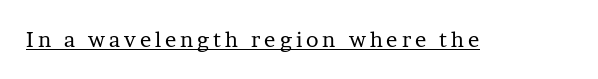
Q: Is the text bold? A: No.
Q: Is the text italic (slanted)? A: No, it is upright.
Q: Is the text underlined? A: Yes.
